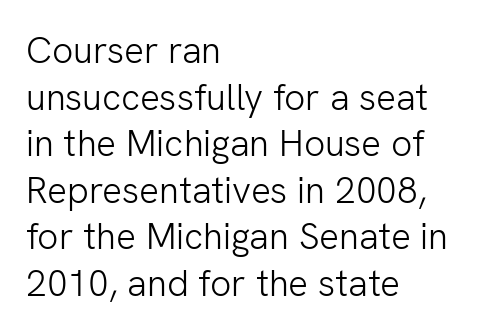
The image shows 37 px light sans-serif type, upright; set left-aligned, normal line spacing (1.26x), normal letter spacing, not underlined; low stroke contrast and a medium x-height.
